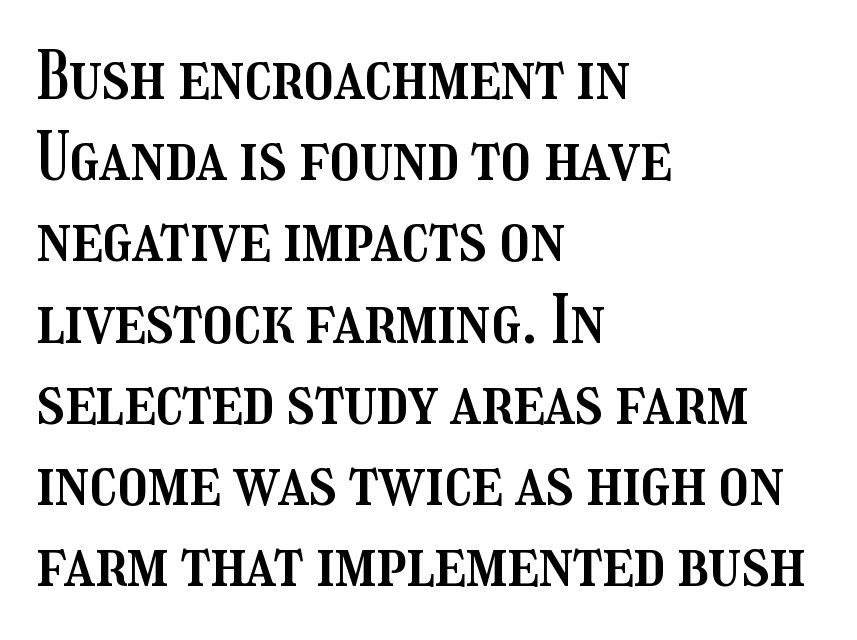
No italicization has been applied; the sample stays upright. Students, note that the glyphs here touch the page at normal intervals. Check under the words: just untouched page. Here the designer chose a conventional face with non-uniform glyph widths. These lines stack with their left ends in a neat column.
